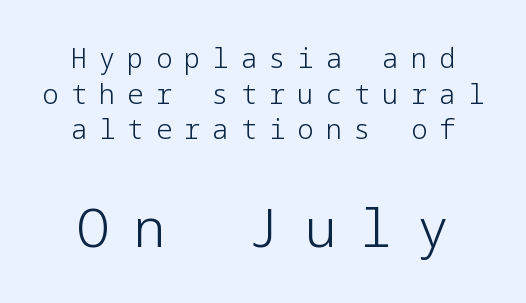
Is the letter spacing exaggerated? Yes — the characters are pushed far apart. The type family on display is of the sans-serif kind. Evenly set lines give the paragraph a standard silhouette. Stem width sits at or under what a default text font uses. The letters stand upright; this is a roman face.
